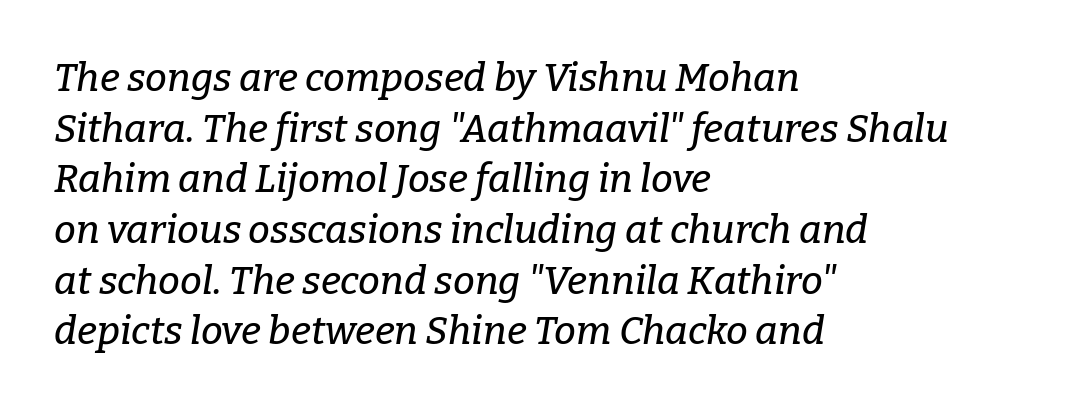
When letters slant like this, we call the style italic. Looks like regular typesetting: each glyph gets only the width it needs. One glance says typical: line gaps are just what's usual. Is the letter spacing exaggerated? No — it looks like the ordinary default. The space beneath each line is pristine and unruled.
